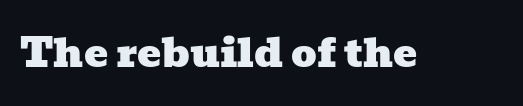
Q: Is the typeface a serif or a sans-serif typeface? A: Serif.
Q: Is the text underlined? A: No.
Q: Is the spacing between letters normal or unusually wide? A: Normal.
Q: Width (condensed, normal, or wide)? A: Wide.
Q: Stroke contrast? A: Low.
Q: x-height? A: Medium.
Q: Monospaced? A: No.
